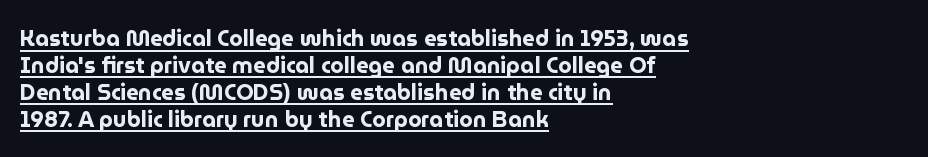
{"italic": "no", "bold": "yes", "underline": "yes", "align": "left", "line_spacing_ratio": 1.22, "letter_spacing": "normal", "letter_spacing_em": 0.0, "glyph_px": 22}
